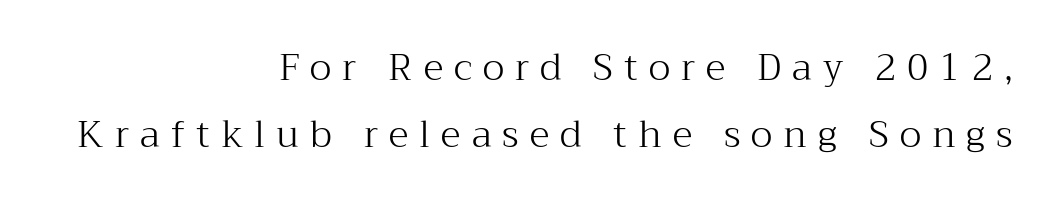
The image shows 37 px light serif type, upright; set right-aligned, line spacing 1.8x, unusually wide letter spacing (+0.3 em), not underlined; medium stroke contrast and a medium x-height.
